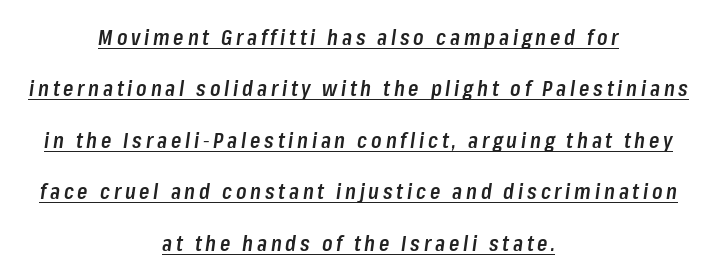
{"italic": "yes", "lean": "right", "slant_degrees": 8, "bold": "semi", "underline": "yes", "align": "center", "line_spacing": "loose", "line_spacing_ratio": 2.45, "glyph_px": 21}
